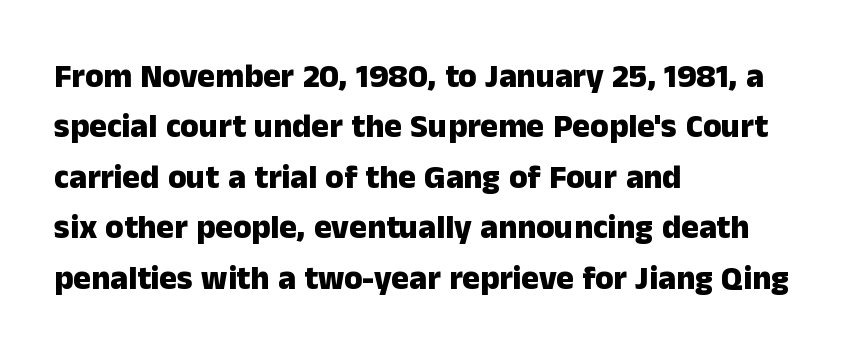
{"serif": "no", "italic": "no", "bold": "yes", "weight": "heavy", "width": "normal", "stroke_contrast": "low", "x_height": "medium", "monospaced": "no", "underline": "no", "align": "left", "line_spacing": "normal", "line_spacing_ratio": 1.53, "letter_spacing": "normal", "letter_spacing_em": 0.0, "glyph_px": 33}
